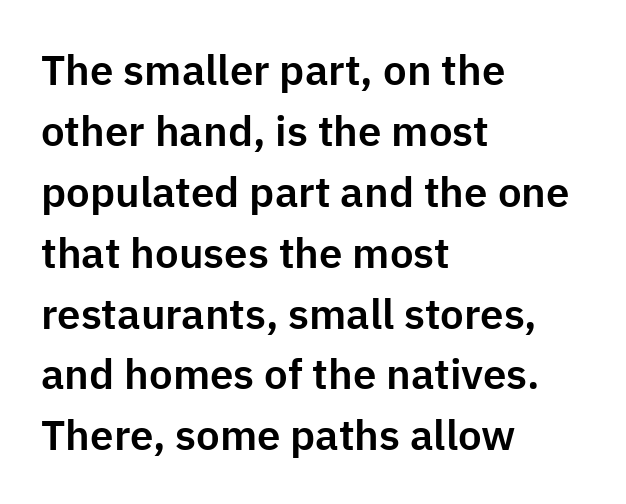
Only glyphs here, with clear space below each row. These lines are rendered in a variable-pitch font. The paragraph has a hard left edge and a soft right edge. Tall strokes in this sample are plumb rather than angled. Stroke terminals: plain, sans-serif.
